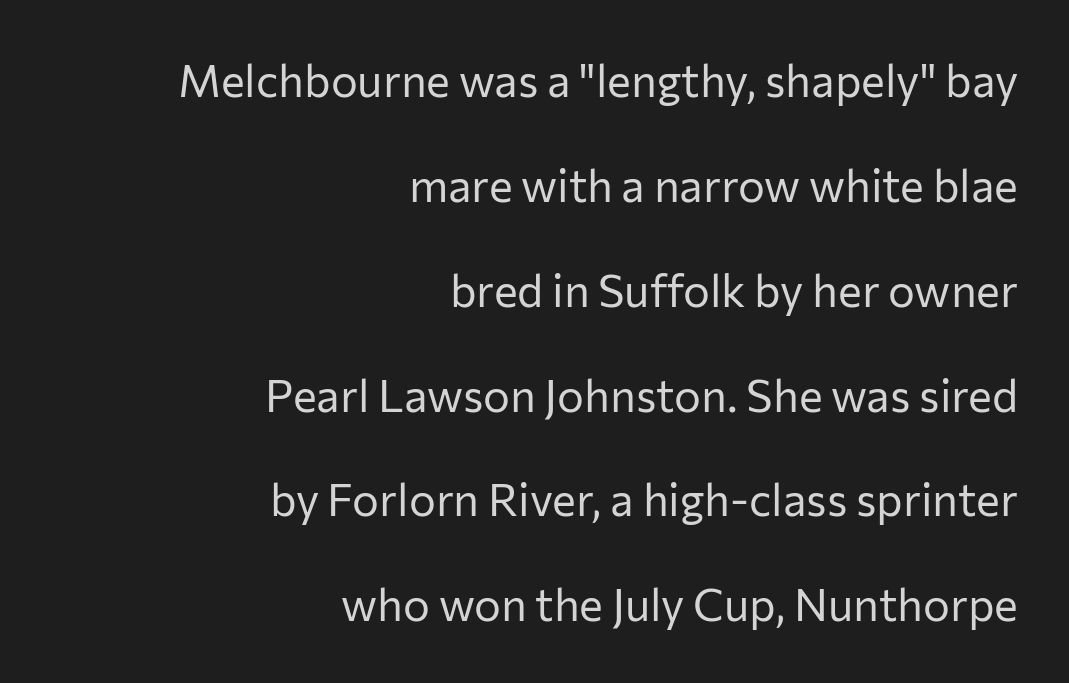
{"serif": "no", "italic": "no", "bold": "no", "weight": "regular", "width": "normal", "stroke_contrast": "low", "x_height": "medium", "monospaced": "no", "underline": "no", "align": "right", "line_spacing": "loose", "line_spacing_ratio": 2.33, "letter_spacing": "normal", "letter_spacing_em": 0.0, "glyph_px": 45}
